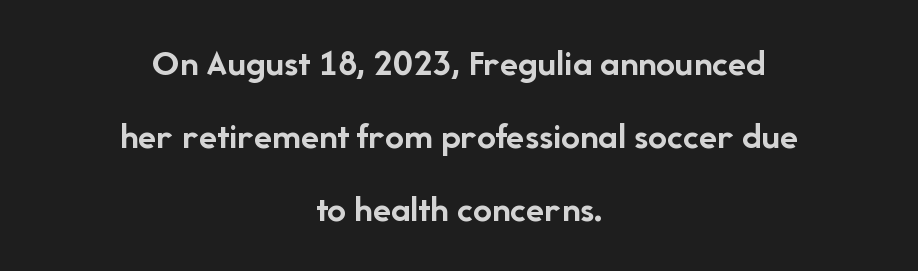
Where is the straight margin? There isn't one; the lines are centered. Nobody touched the tracking dial on this one. You'd pick this weight for a headline — it's a proper bold. Classification — sans serif. Tall strokes in this sample are plumb rather than angled. The passage shown is typed in a proportional face where columns would drift.
